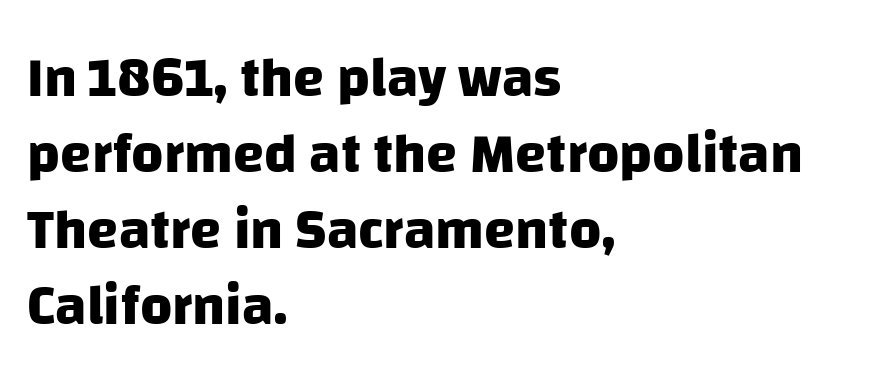
Q: Is the text bold? A: Yes.
Q: Is the typeface a serif or a sans-serif typeface? A: Sans-serif.
Q: Is the text underlined? A: No.
Q: How is the paragraph aligned? A: Left-aligned.
Q: Is the spacing between letters normal or unusually wide? A: Normal.
Q: Is the spacing between lines tight, normal or loose? A: Normal.
Q: Width (condensed, normal, or wide)? A: Normal.
Q: Stroke contrast? A: Low.
Q: x-height? A: Large.
Q: Monospaced? A: No.
